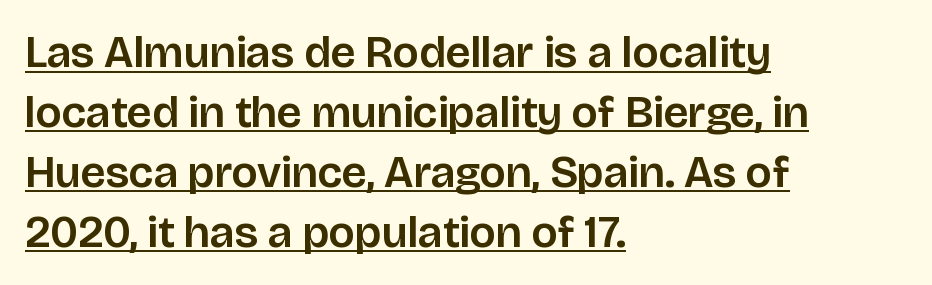
{"serif": "no", "italic": "no", "width": "normal", "stroke_contrast": "low", "x_height": "large", "monospaced": "no", "underline": "yes", "align": "left", "line_spacing": "normal", "line_spacing_ratio": 1.33, "letter_spacing": "normal", "letter_spacing_em": 0.0, "glyph_px": 45}
